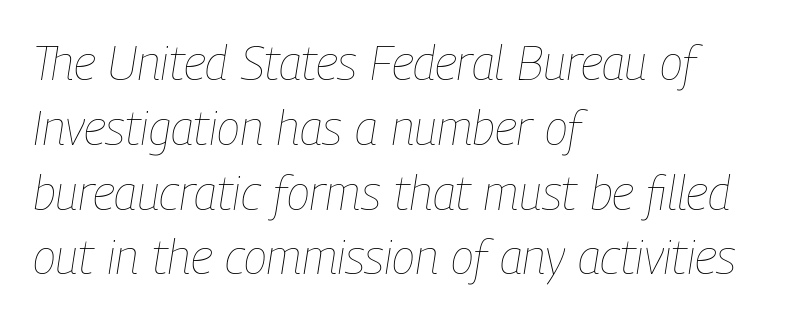
The image shows 48 px thin, condensed type, italic (leaning right); set left-aligned, normal line spacing (1.35x), normal letter spacing, not underlined; low stroke contrast and a medium x-height.
